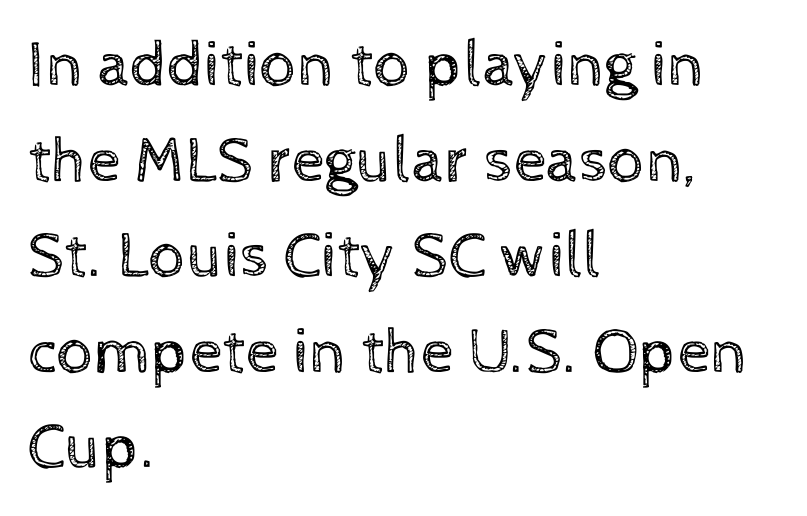
Q: Is the text bold? A: No.
Q: Is the text italic (slanted)? A: No, it is upright.
Q: Is the text underlined? A: No.
Q: How is the paragraph aligned? A: Left-aligned.
Q: Is the spacing between letters normal or unusually wide? A: Normal.
Q: Is the spacing between lines tight, normal or loose? A: Normal.
Q: Width (condensed, normal, or wide)? A: Normal.
Q: x-height? A: Medium.
Q: Monospaced? A: No.
